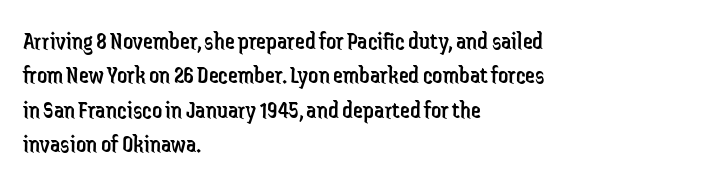
Q: Is the text bold? A: No.
Q: Is the text italic (slanted)? A: No, it is upright.
Q: Is the text underlined? A: No.
Q: How is the paragraph aligned? A: Left-aligned.
Q: Is the spacing between letters normal or unusually wide? A: Normal.
Q: Is the spacing between lines tight, normal or loose? A: Normal.
